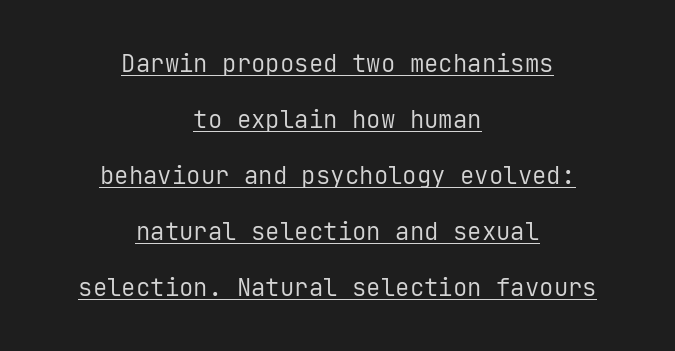
Q: Is the text bold? A: No.
Q: Is the text italic (slanted)? A: No, it is upright.
Q: Is the text underlined? A: Yes.
Q: How is the paragraph aligned? A: Centered.
Q: Is the spacing between letters normal or unusually wide? A: Normal.
Q: Is the spacing between lines tight, normal or loose? A: Loose.
